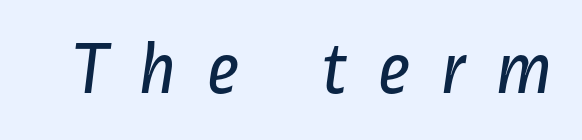
In terms of letterform style, serifs are entirely absent. A light-to-regular cut is what we see here. Check the space under the baseline: it is left empty. Varying glyph widths throughout — classic text-font behaviour.
